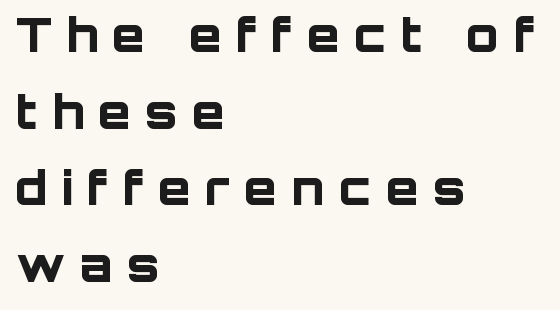
{"serif": "no", "italic": "no", "bold": "yes", "weight": "bold", "width": "normal", "stroke_contrast": "low", "x_height": "large", "monospaced": "no", "underline": "no", "align": "left", "line_spacing": "normal", "line_spacing_ratio": 1.63, "letter_spacing": "wide", "letter_spacing_em": 0.31, "glyph_px": 47}
